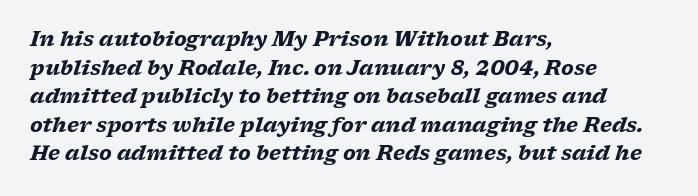
I'd describe the lettering as bold — thick and assertive. The ragged edge is on the right, which tells us the setting is flush left. Quick note: italic. Is there much room between lines? A standard amount, neither cramped nor airy.
